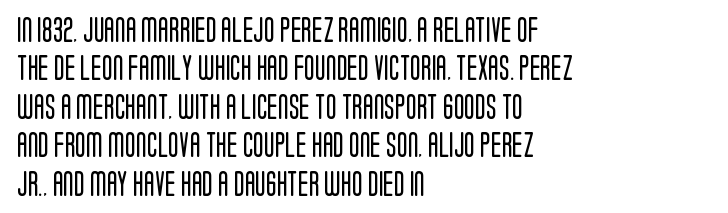
This sample uses an upright cut, with every glyph sitting square on the baseline. The string is rendered with underlining switched off. Tracking value appears to be zero — textbook default spacing. The lines in this sample share a left origin and differ only in where they stop. Vertical spacing — default.
